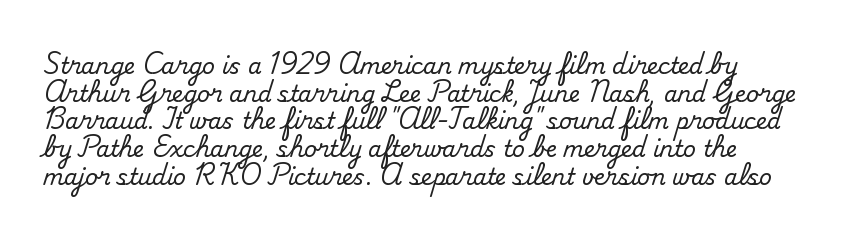
The block of text has a typical density, with ordinary space between rows. The type is set solid horizontally, with unmodified tracking. The gap between lines stays unmarked.
